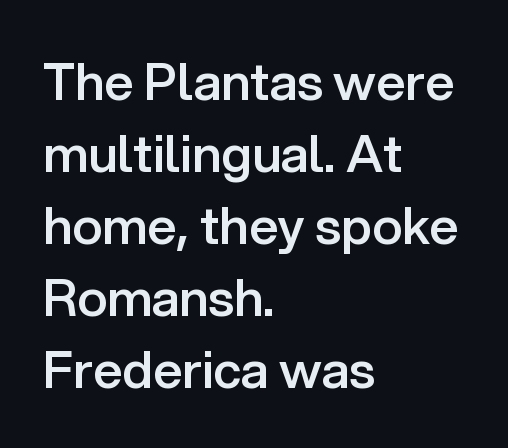
{"serif": "no", "italic": "no", "bold": "semi", "weight": "semibold", "width": "normal", "stroke_contrast": "low", "x_height": "medium", "monospaced": "no", "underline": "no", "align": "left", "line_spacing": "normal", "line_spacing_ratio": 1.41, "letter_spacing": "normal", "letter_spacing_em": 0.0, "glyph_px": 51}
